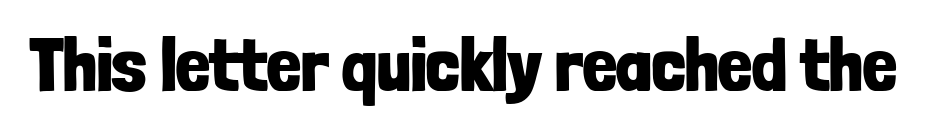
The image shows 75 px bold, condensed sans-serif type, upright; set normal letter spacing, not underlined; low stroke contrast and a medium x-height.
